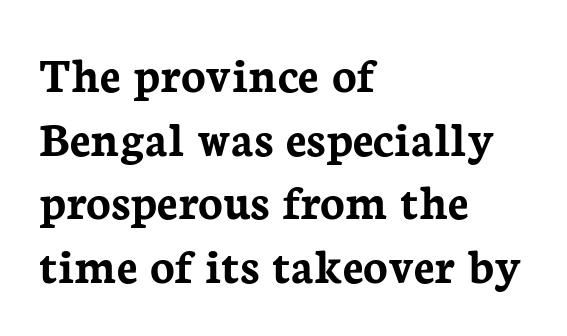
Q: Is the text bold? A: Yes.
Q: Is the text italic (slanted)? A: No, it is upright.
Q: Is the typeface a serif or a sans-serif typeface? A: Serif.
Q: Is the text underlined? A: No.
Q: How is the paragraph aligned? A: Left-aligned.
Q: Is the spacing between letters normal or unusually wide? A: Normal.
Q: Is the spacing between lines tight, normal or loose? A: Normal.
Q: Width (condensed, normal, or wide)? A: Normal.
Q: Stroke contrast? A: Low.
Q: x-height? A: Medium.
Q: Monospaced? A: No.
